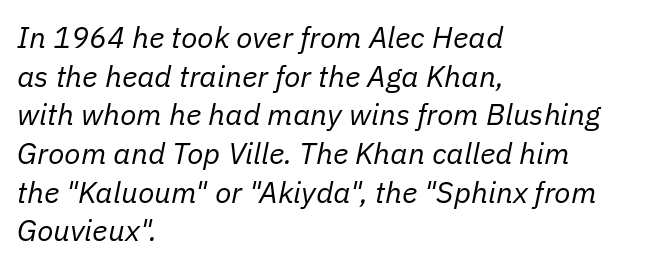
Q: Is the text bold? A: No.
Q: Is the text italic (slanted)? A: Yes, it leans right by about 11 degrees.
Q: Is the text underlined? A: No.
Q: How is the paragraph aligned? A: Left-aligned.
Q: Is the spacing between letters normal or unusually wide? A: Normal.
Q: Is the spacing between lines tight, normal or loose? A: Normal.
Q: Width (condensed, normal, or wide)? A: Normal.
Q: Stroke contrast? A: Low.
Q: x-height? A: Medium.
Q: Monospaced? A: No.
